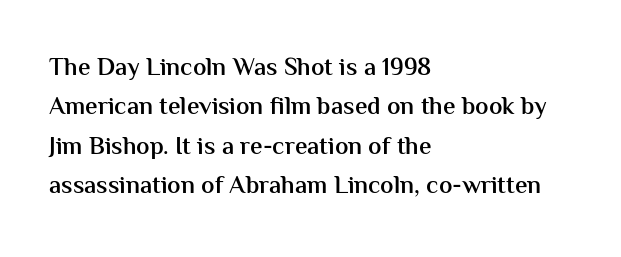
{"italic": "no", "bold": "semi", "underline": "no", "align": "left", "line_spacing": "normal", "line_spacing_ratio": 1.58, "letter_spacing": "normal", "letter_spacing_em": 0.0, "glyph_px": 25}
